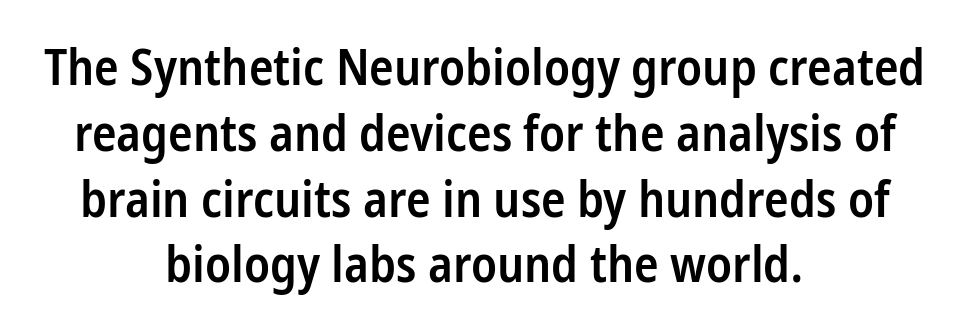
Horizontal bands of white between lines are of average thickness. I'd call this a sans setting — the letters go barefoot. If you folded the block vertically in half, each line would mirror itself in length. The typography opts for an upright posture over an oblique one. Does the weight exceed regular? Yes, but only to semibold.
